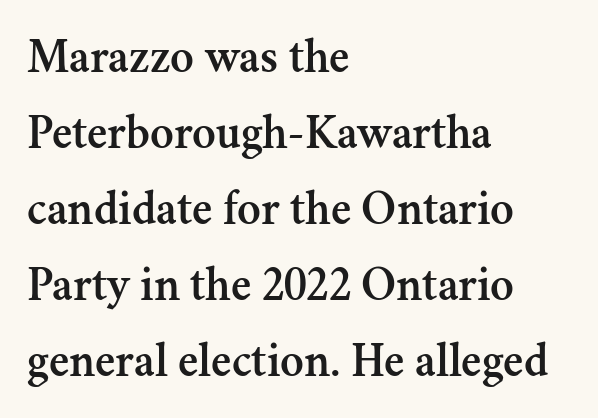
The image shows 49 px serif type, upright; set left-aligned, normal line spacing (1.55x), normal letter spacing, not underlined; medium stroke contrast and a small x-height.
